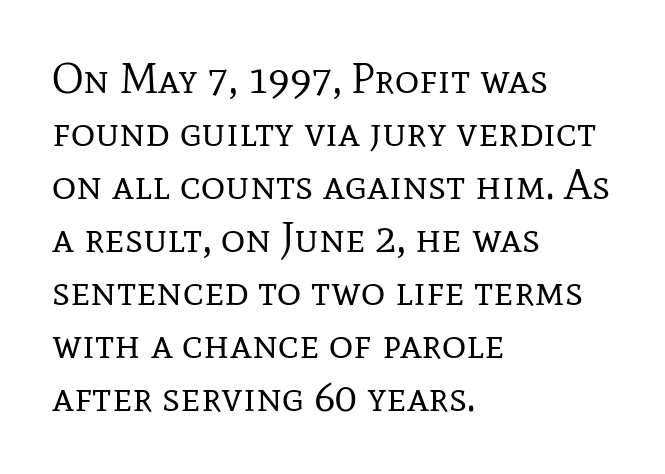
The image shows 42 px regular-weight serif type, upright; set left-aligned, normal line spacing (1.26x), normal letter spacing, not underlined; low stroke contrast and a medium x-height.
